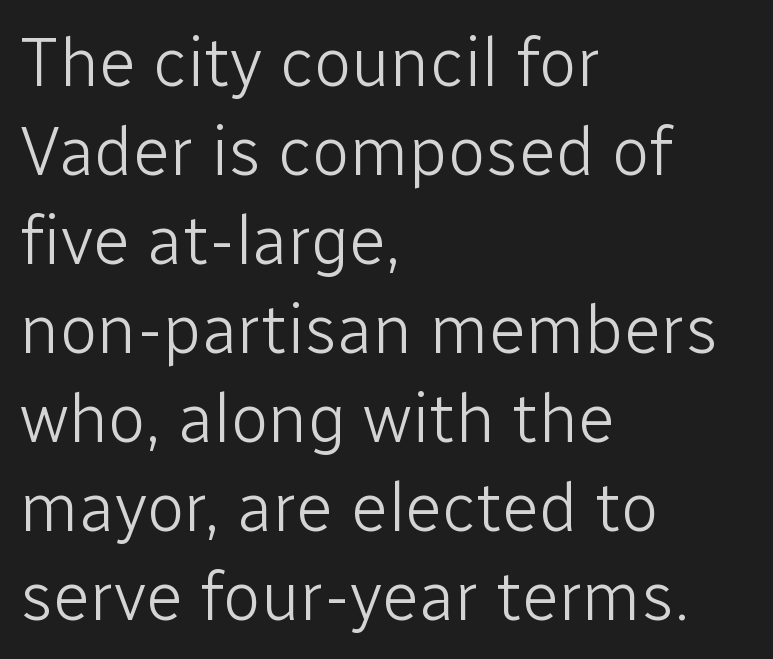
{"serif": "no", "italic": "no", "bold": "no", "weight": "light", "width": "normal", "stroke_contrast": "low", "x_height": "medium", "monospaced": "no", "underline": "no", "align": "left", "line_spacing": "normal", "line_spacing_ratio": 1.29, "letter_spacing": "normal", "letter_spacing_em": 0.0, "glyph_px": 69}
